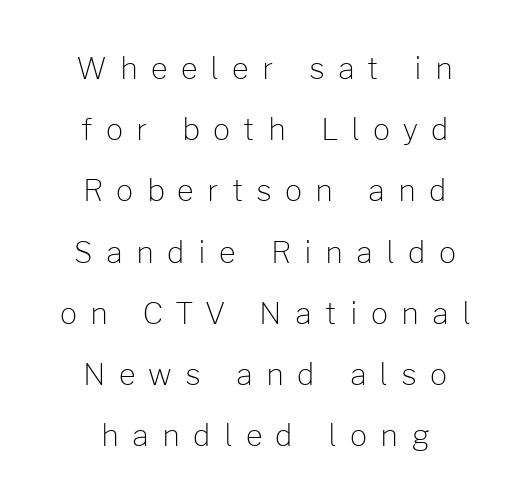
Italic? Not at all — the glyphs are vertical. Display-style spreading of the glyphs; the letterfit is very open. Vertical stems look standard width or narrower in stroke. Each line is balanced around a shared central axis. The strip under each line holds only bare page. Note the varied advance widths — an 'i' is clearly narrower than an 'm'.
